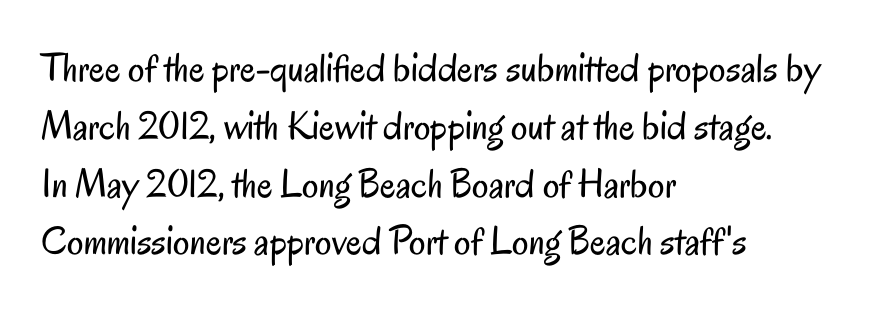
{"serif": "no", "italic": "no", "bold": "no", "weight": "regular", "width": "condensed", "stroke_contrast": "low", "x_height": "small", "monospaced": "no", "underline": "no", "align": "left", "line_spacing": "normal", "line_spacing_ratio": 1.41, "letter_spacing": "normal", "letter_spacing_em": 0.0, "glyph_px": 41}
